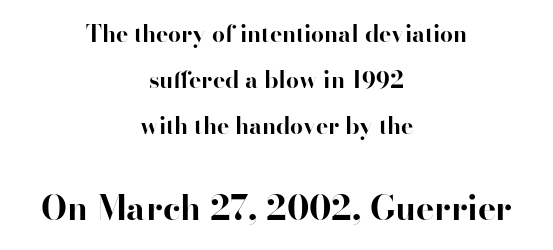
{"serif": "yes", "italic": "no", "bold": "yes", "weight": "bold", "width": "normal", "stroke_contrast": "high", "x_height": "small", "monospaced": "no", "underline": "no", "align": "center", "line_spacing": "loose", "line_spacing_ratio": 1.99, "letter_spacing": "normal", "letter_spacing_em": 0.0, "larger_block": "second", "size_ratio": 1.48, "glyph_px": 34}
